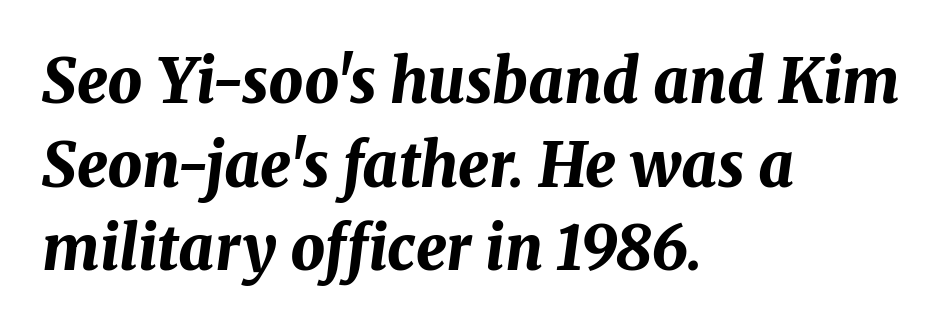
Here the glyphs are tracked normally, forming tight word shapes. The text carries the slant typical of an italic or oblique font. Typographic density is high because the face is bold. Leftover space on each line is placed entirely after the last word.
